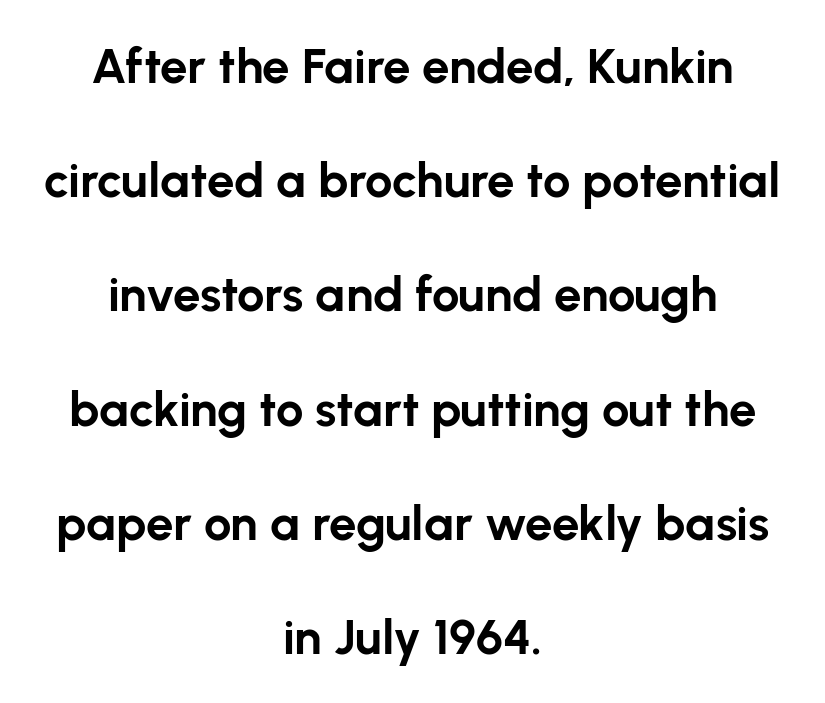
The image shows 49 px bold sans-serif type, upright; set centered, loose line spacing (2.33x), normal letter spacing, not underlined; low stroke contrast and a medium x-height.
